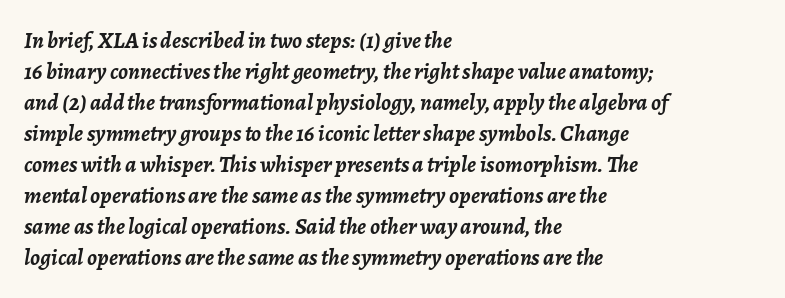
{"italic": "yes", "lean": "right", "slant_degrees": 7, "bold": "yes", "underline": "no", "align": "left", "line_spacing": "normal", "line_spacing_ratio": 1.35, "letter_spacing": "normal", "letter_spacing_em": 0.0, "glyph_px": 23}
